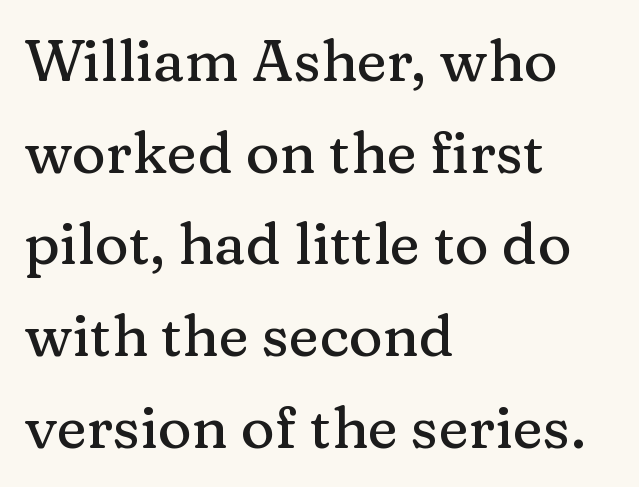
Words appear dense and cohesive because spacing is normal. The letters carry serifs — small finishing strokes at the ends of their stems. Which margin do the lines hug? The left one — the right edge is uneven. When letters stand straight like this, we call the style roman or upright. Glance below the letters and you will spot only blank space.
